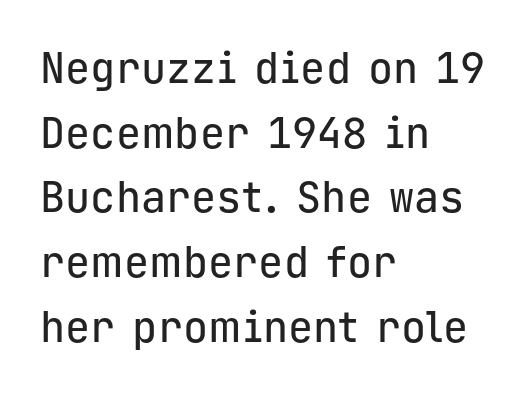
Q: Is the text italic (slanted)? A: No, it is upright.
Q: Is the typeface a serif or a sans-serif typeface? A: Sans-serif.
Q: Is the text underlined? A: No.
Q: How is the paragraph aligned? A: Left-aligned.
Q: Is the spacing between letters normal or unusually wide? A: Normal.
Q: Is the spacing between lines tight, normal or loose? A: Normal.
Q: Width (condensed, normal, or wide)? A: Normal.
Q: Stroke contrast? A: Low.
Q: x-height? A: Medium.
Q: Monospaced? A: Yes.
